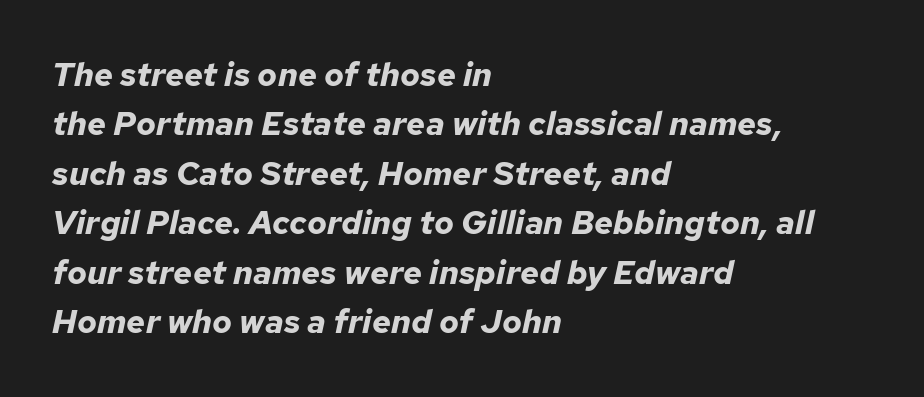
The image shows 33 px bold type, italic (leaning right); set left-aligned, normal line spacing (1.5x), normal letter spacing, not underlined; low stroke contrast and a medium x-height.
